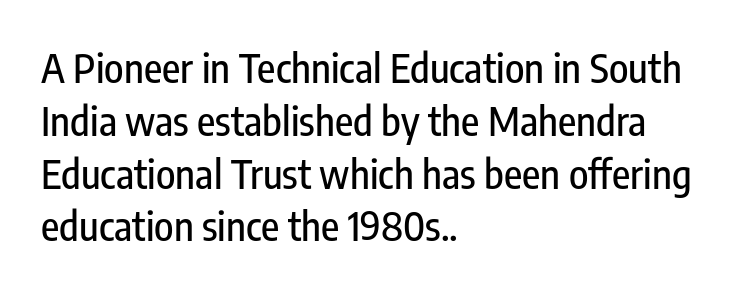
The image shows 40 px condensed sans-serif type, upright; set left-aligned, normal line spacing (1.32x), normal letter spacing, not underlined; low stroke contrast and a medium x-height.
